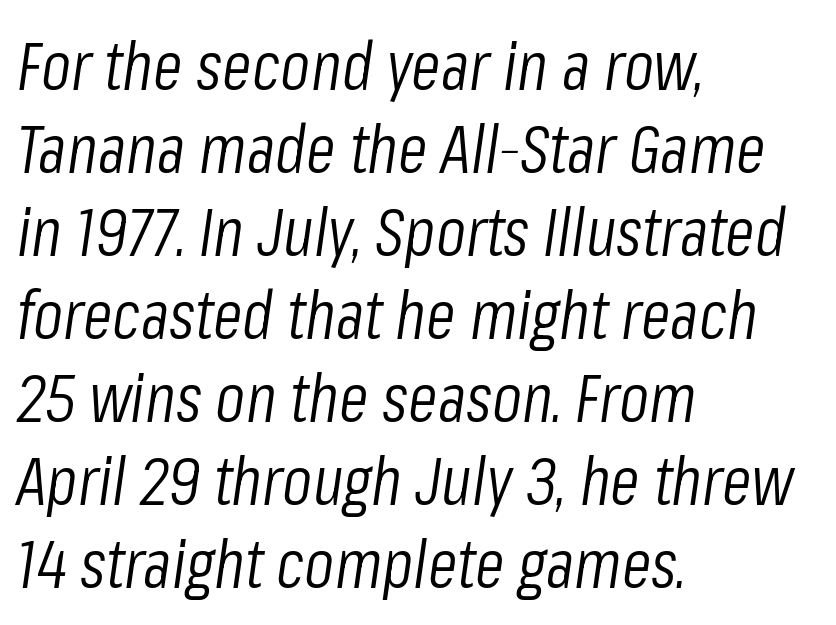
Heaviness? Minimal to ordinary, like unemphasized prose. Teacher's note: observe the even left margin — that is flush-left alignment. Is this a fixed-width face? No — the glyphs have proportional, varying widths. Check under the words: just untouched page. An italicized treatment has been applied to the whole sample.
